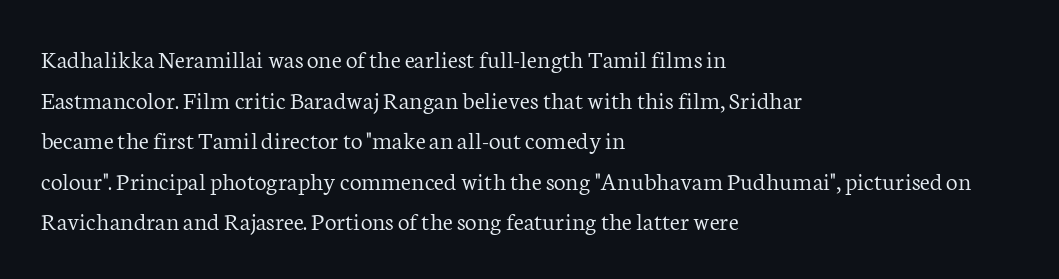
Q: Is the text bold? A: No.
Q: Is the text italic (slanted)? A: No, it is upright.
Q: Is the text underlined? A: No.
Q: How is the paragraph aligned? A: Left-aligned.
Q: Is the spacing between letters normal or unusually wide? A: Normal.
Q: Is the spacing between lines tight, normal or loose? A: Normal.
